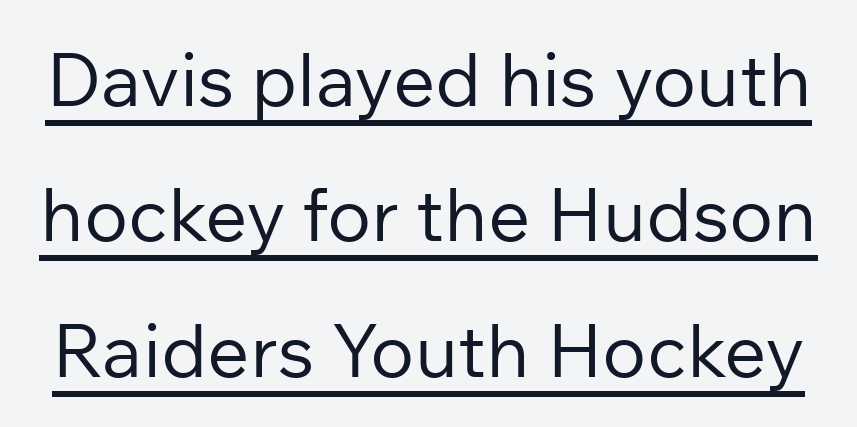
The image shows 74 px regular-weight sans-serif type, upright; set line spacing 1.83x, normal letter spacing, underlined; low stroke contrast and a medium x-height.
